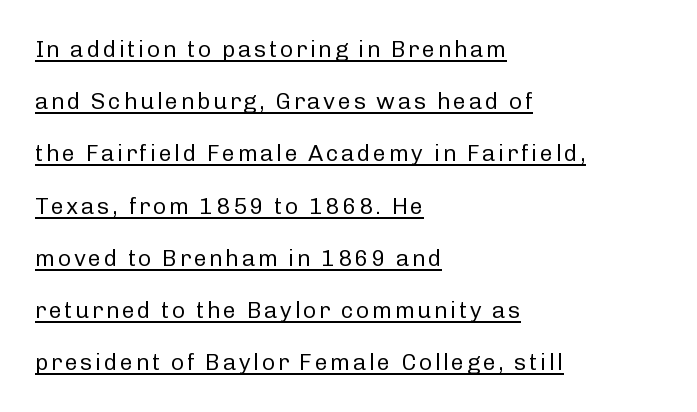
A typesetter would mark this as roman, not italic. Notice how a bar underscores the lettering throughout. Stroke thickness stays within the range of a standard reading face or lighter. All the whitespace from short lines collects on the right. Students, observe: this is what heavily led, spacious text looks like.
